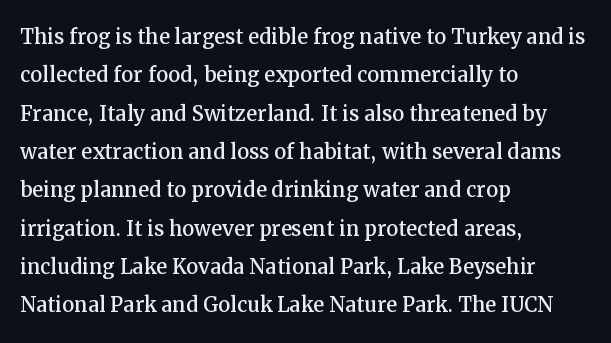
Q: Is the text italic (slanted)? A: No, it is upright.
Q: Is the text underlined? A: No.
Q: How is the paragraph aligned? A: Left-aligned.
Q: Is the spacing between letters normal or unusually wide? A: Normal.
Q: Is the spacing between lines tight, normal or loose? A: Normal.
